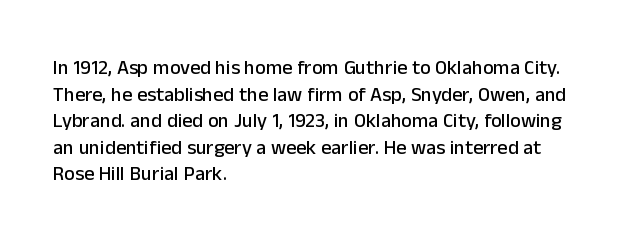
Which margin do the lines hug? The left one — the right edge is uneven. Do the letters lean? They stand straight. Students, note that the glyphs here touch the page at normal intervals. The block of text has a typical density, with ordinary space between rows. Unmarked baselines from the first word to the last.
